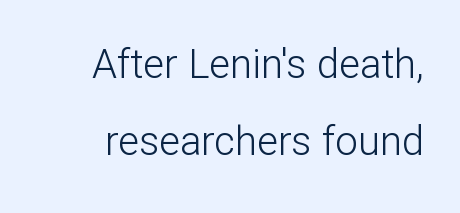
The face looks like a standard text weight, possibly lighter. These lines are rendered in a variable-pitch font. Posture: vertical. Short note: letters normally spaced.
